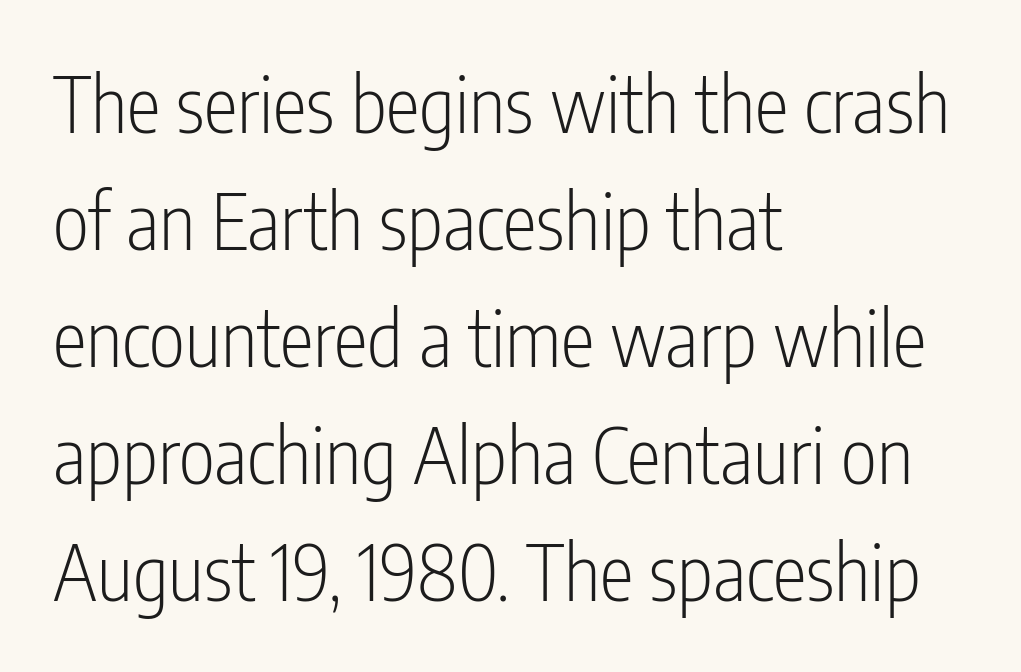
The image shows 77 px light, condensed sans-serif type, upright; set left-aligned, normal line spacing (1.52x), normal letter spacing, not underlined; low stroke contrast and a medium x-height.
